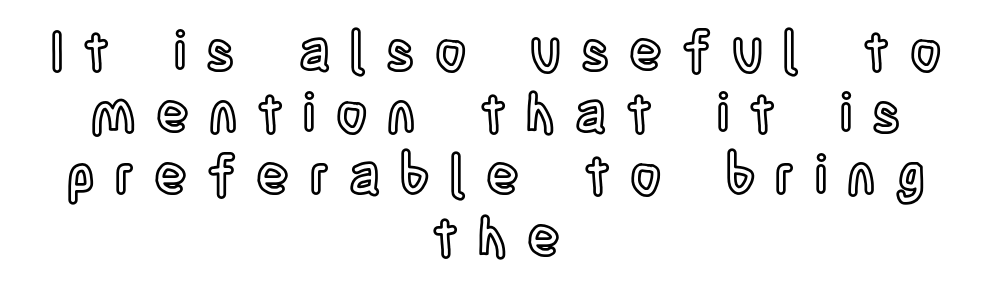
The image shows 54 px condensed type, upright; set centered, tight line spacing (1.15x), unusually wide letter spacing (+0.37 em), not underlined; a large x-height.
